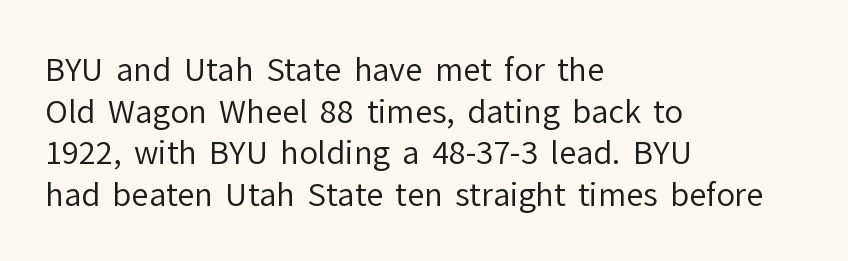
Q: Is the text bold? A: No.
Q: Is the text italic (slanted)? A: No, it is upright.
Q: Is the typeface a serif or a sans-serif typeface? A: Sans-serif.
Q: Is the text underlined? A: No.
Q: How is the paragraph aligned? A: Left-aligned.
Q: Is the spacing between letters normal or unusually wide? A: Normal.
Q: Is the spacing between lines tight, normal or loose? A: Normal.
Q: Width (condensed, normal, or wide)? A: Normal.
Q: Stroke contrast? A: Low.
Q: x-height? A: Medium.
Q: Monospaced? A: No.
